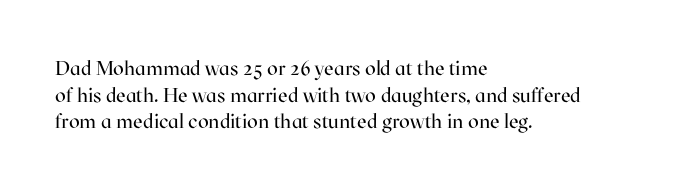
Q: Is the text bold? A: No.
Q: Is the text italic (slanted)? A: No, it is upright.
Q: Is the text underlined? A: No.
Q: How is the paragraph aligned? A: Left-aligned.
Q: Is the spacing between letters normal or unusually wide? A: Normal.
Q: Is the spacing between lines tight, normal or loose? A: Normal.
